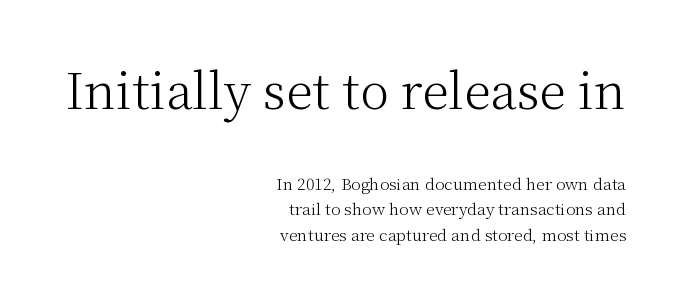
The image shows 49 px light serif type, upright; set right-aligned, normal line spacing (1.62x), normal letter spacing, not underlined; the first (top) block is 3.06x larger; medium stroke contrast and a medium x-height.
